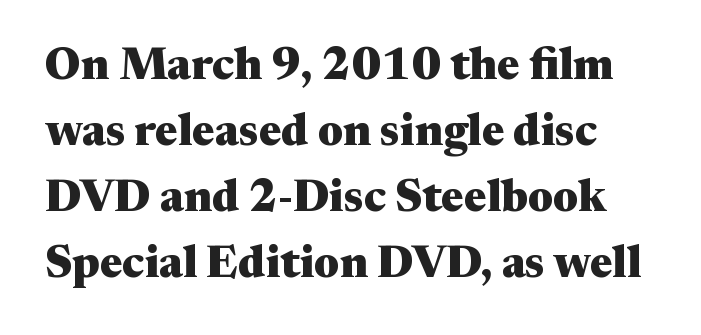
{"serif": "yes", "italic": "no", "bold": "yes", "weight": "heavy", "width": "wide", "stroke_contrast": "medium", "x_height": "medium", "monospaced": "no", "underline": "no", "line_spacing": "normal", "line_spacing_ratio": 1.47, "letter_spacing": "normal", "letter_spacing_em": 0.0, "glyph_px": 45}
